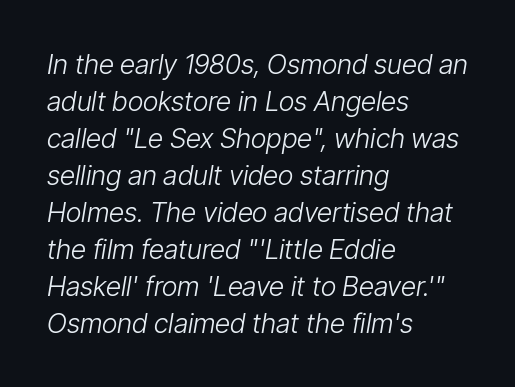
Q: Is the text bold? A: No.
Q: Is the text italic (slanted)? A: Yes, it leans right by about 9 degrees.
Q: Is the text underlined? A: No.
Q: How is the paragraph aligned? A: Left-aligned.
Q: Is the spacing between letters normal or unusually wide? A: Normal.
Q: Is the spacing between lines tight, normal or loose? A: Normal.
